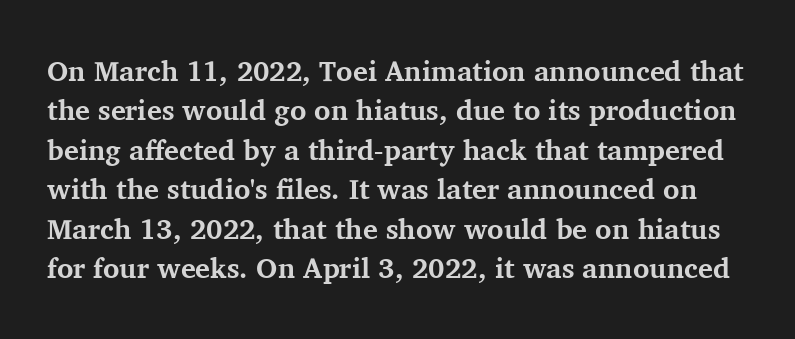
The image shows 28 px bold serif type, upright; set normal line spacing (1.41x), normal letter spacing, not underlined; medium stroke contrast and a medium x-height.
